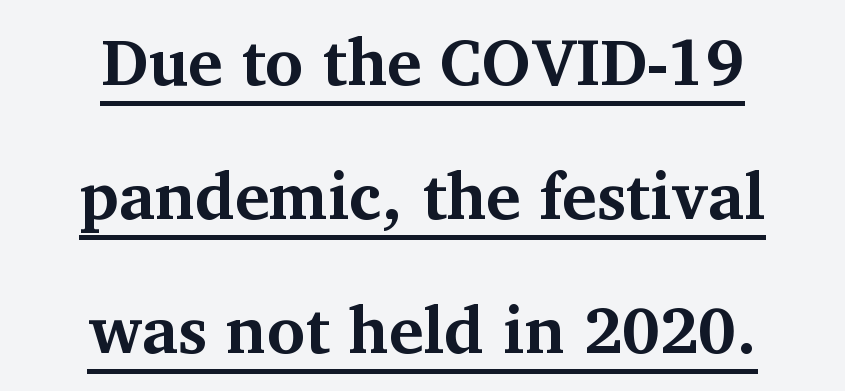
The image shows 65 px bold serif type, upright; set centered, loose line spacing (2.06x), normal letter spacing, underlined; medium stroke contrast and a medium x-height.
